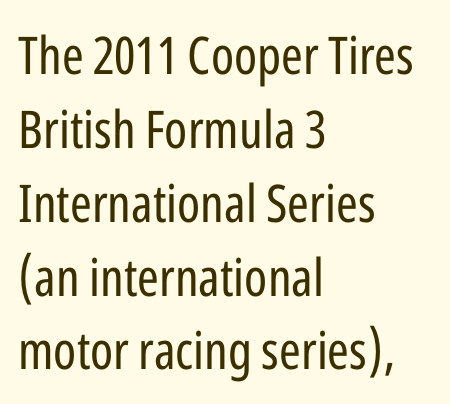
Q: Is the text bold? A: No.
Q: Is the text italic (slanted)? A: No, it is upright.
Q: Is the typeface a serif or a sans-serif typeface? A: Sans-serif.
Q: Is the text underlined? A: No.
Q: How is the paragraph aligned? A: Left-aligned.
Q: Is the spacing between letters normal or unusually wide? A: Normal.
Q: Is the spacing between lines tight, normal or loose? A: Normal.
Q: Width (condensed, normal, or wide)? A: Condensed.
Q: Stroke contrast? A: Low.
Q: x-height? A: Medium.
Q: Monospaced? A: No.
